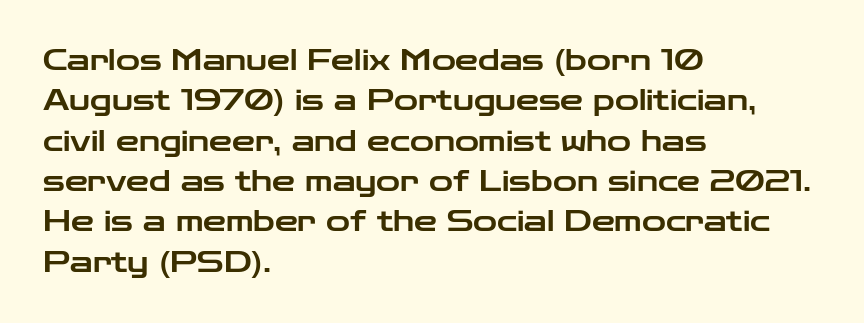
Honestly, the letter spacing is just normal — you wouldn't notice it. If you drew a ruler down the left edge, every line would touch it. Check where the strokes stop: nothing finishes them off — pure sans. The passage shown is typed in a proportional face where columns would drift. This sample keeps an unexceptional amount of space between lines.
